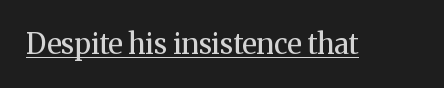
{"serif": "yes", "italic": "no", "bold": "no", "weight": "regular", "width": "normal", "stroke_contrast": "medium", "x_height": "medium", "monospaced": "no", "underline": "yes", "letter_spacing": "normal", "letter_spacing_em": 0.0, "glyph_px": 28}
